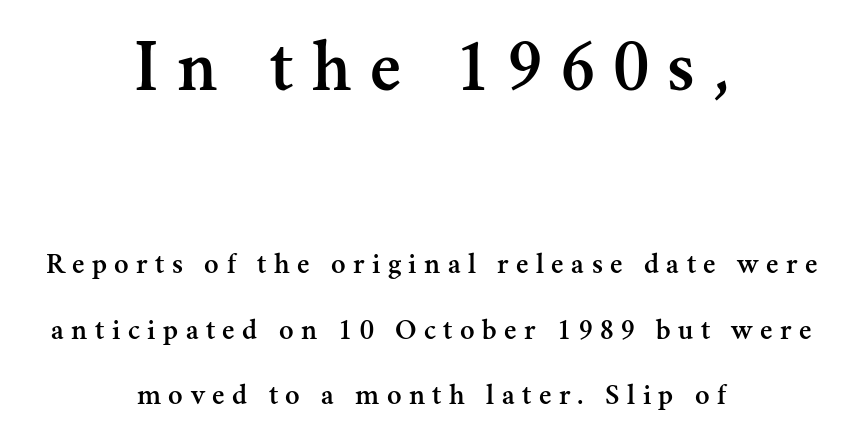
{"serif": "yes", "italic": "no", "width": "normal", "stroke_contrast": "medium", "x_height": "small", "monospaced": "no", "underline": "no", "align": "center", "line_spacing": "loose", "line_spacing_ratio": 2.18, "letter_spacing": "wide", "letter_spacing_em": 0.25, "larger_block": "first", "size_ratio": 2.5, "glyph_px": 75}
